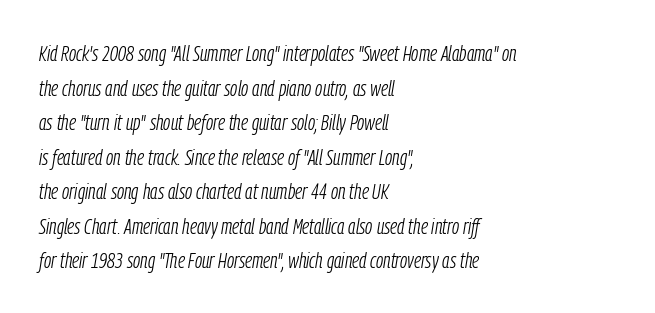
Q: Is the text bold? A: No.
Q: Is the text italic (slanted)? A: Yes, it leans right by about 9 degrees.
Q: Is the text underlined? A: No.
Q: How is the paragraph aligned? A: Left-aligned.
Q: Is the spacing between letters normal or unusually wide? A: Normal.
Q: Is the spacing between lines tight, normal or loose? A: Normal.
